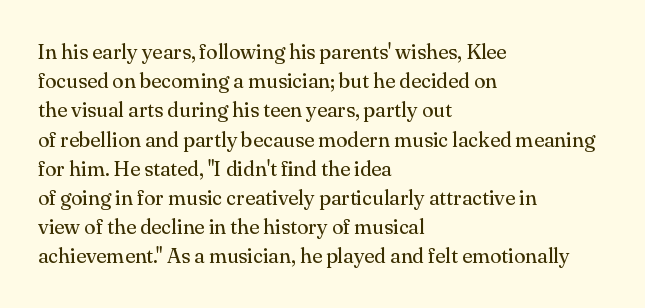
Tracking here is standard; glyphs follow each other at the usual distance. Heft: none added — not bold. These lines are set flush left with a ragged right edge. The letters stand straight up with perfectly vertical stems. Has an underline been added? It has not.
